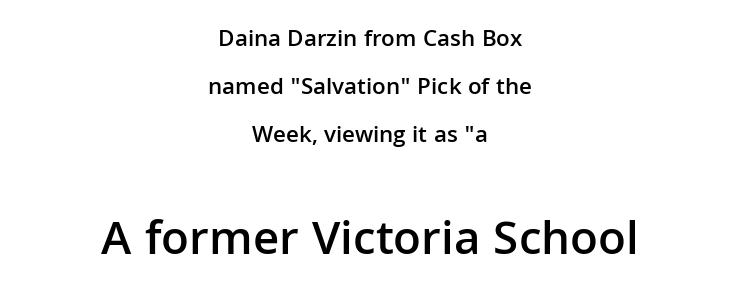
This rendering features lettering with no underline. The designer gave the closing block more size than the opening block. Is the block centered? Yes — each line is placed symmetrically about the middle. You could not count columns in this text — the font is proportionally spaced.
